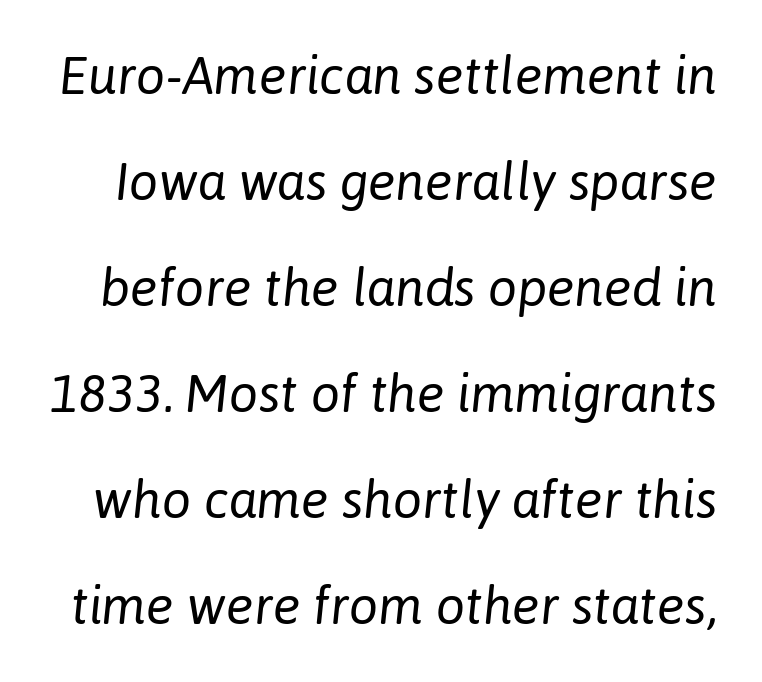
{"italic": "yes", "lean": "right", "slant_degrees": 6, "bold": "no", "weight": "regular", "width": "normal", "stroke_contrast": "low", "x_height": "medium", "monospaced": "no", "underline": "no", "line_spacing": "loose", "line_spacing_ratio": 2.04, "letter_spacing": "normal", "letter_spacing_em": 0.0, "glyph_px": 52}
